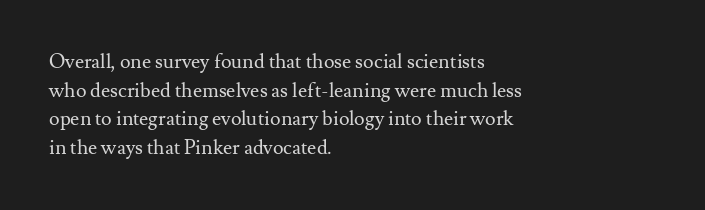
{"italic": "no", "bold": "no", "underline": "no", "align": "left", "line_spacing": "normal", "line_spacing_ratio": 1.43, "letter_spacing": "normal", "letter_spacing_em": 0.0, "glyph_px": 20}
